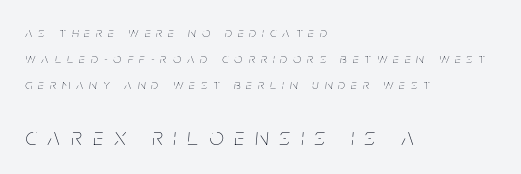
Is the type slanted? Yes — the strokes lean at a clear angle. Look at the tracking — it's clearly loosened, letters drifting apart. Bare-footed words on every line. Between these two stacked blocks, the lower one wins on size. A quiet, ordinary-to-light weight characterises the typeface.
